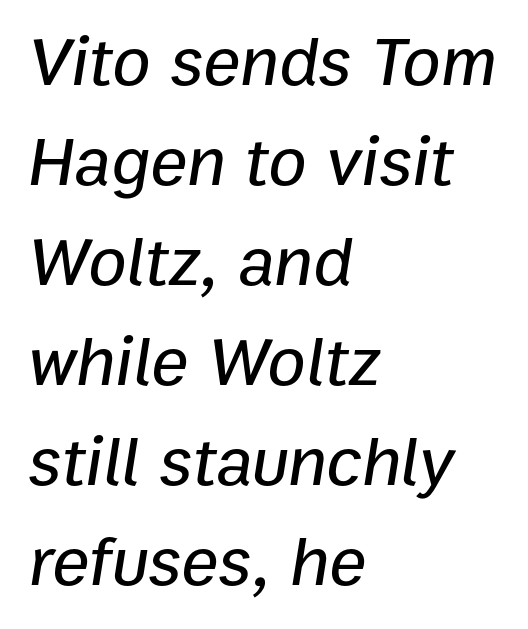
Observe the lean: these are italic letterforms. Decoration check: the copy has no underline. Compared with typical body copy, the letter spacing here is the same. These lines are rendered in a variable-pitch font. Is there much room between lines? A standard amount, neither cramped nor airy. A classic flush-left, rag-right setting is used for this passage.
